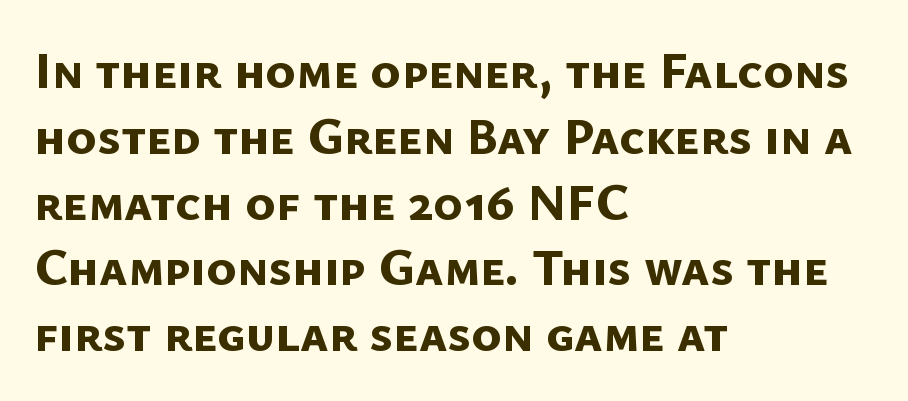
The image shows 51 px bold sans-serif type; set left-aligned, normal line spacing (1.29x), normal letter spacing, not underlined; low stroke contrast and a medium x-height.
